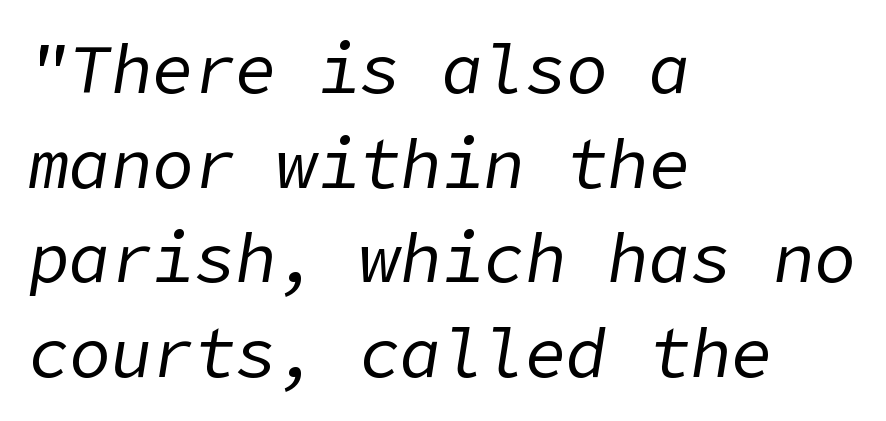
The foot of each line stays bare and open. Characters are canted at an angle relative to the baseline's perpendicular. One-word summary of the alignment: left. The font sits on the lighter half of the weight spectrum, regular included.
